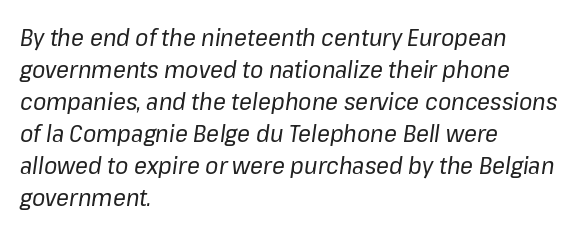
Slanted lettering throughout. Lines of text with bare space underneath. The lines sit at an ordinary, default distance from one another. If you drew a ruler down the left edge, every line would touch it.
